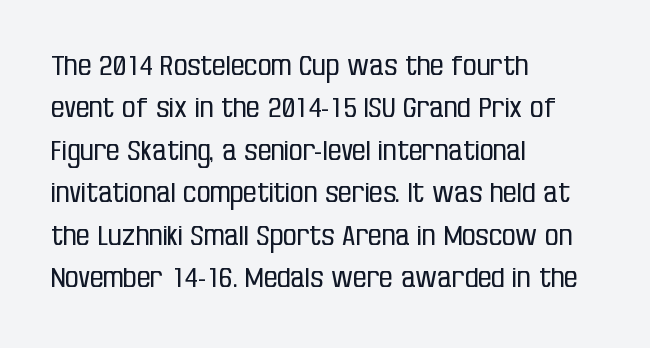
The image shows 27 px text type, upright; set left-aligned, normal line spacing (1.57x), normal letter spacing, not underlined.
